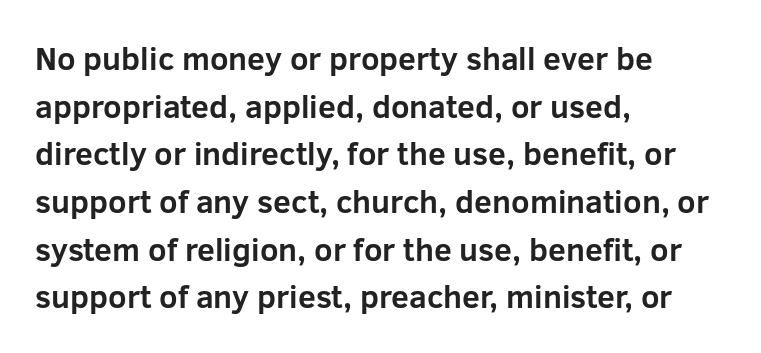
Serif or sans? Sans — the stroke terminals are bare. Visually the block forms a straight wall on the left and a jagged coastline on the right. The letterforms sit shoulder to shoulder at normal distance. Each letter keeps its own natural width here, so spacing adapts to shape. A roman cut, with each character standing at attention.
